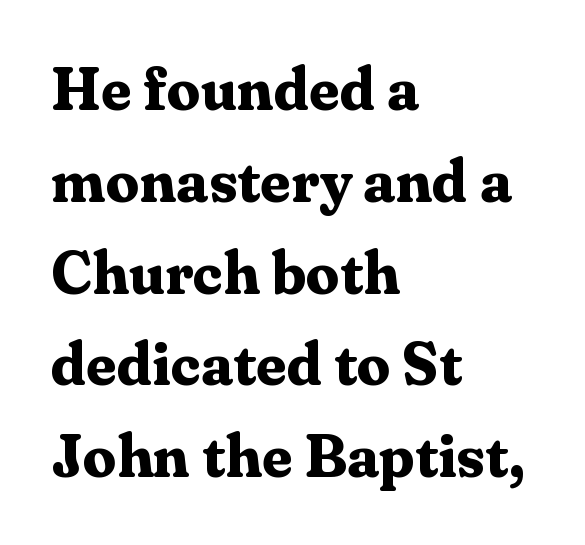
In terms of posture, this sample is upright. Line spacing here is normal. Reading down the block, your eye returns to a fixed left position each line. Inter-character spacing is left at the font's built-in metrics. The letters advance in unequal steps, a hallmark of proportional type. Classification — serif.
